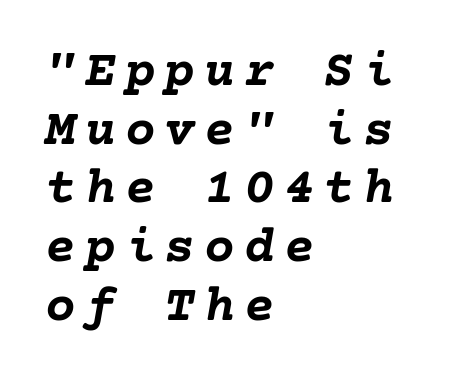
This rendering features lettering with no underline. Reading down the column, the eye jumps only a short way to each next line. Does the weight exceed regular? Yes, all the way to bold. In terms of posture, this sample is oblique. The text block is weighted toward the left margin, trailing off unevenly rightward.
